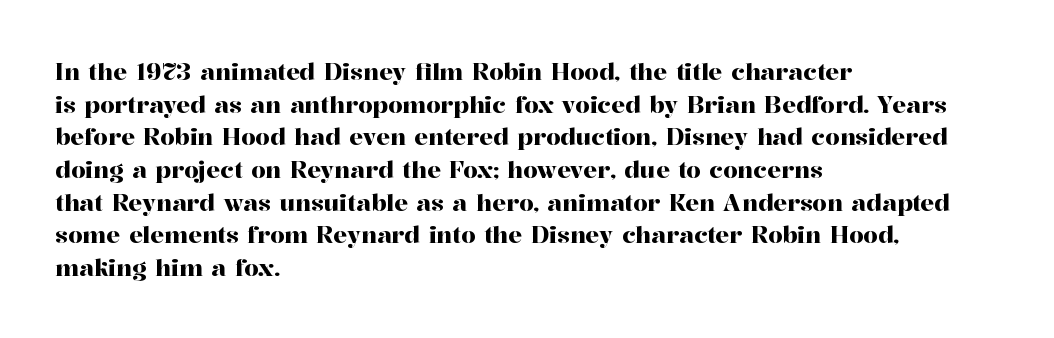
{"italic": "no", "underline": "no", "align": "left", "line_spacing": "normal", "line_spacing_ratio": 1.42, "letter_spacing": "normal", "letter_spacing_em": 0.0, "glyph_px": 23}
